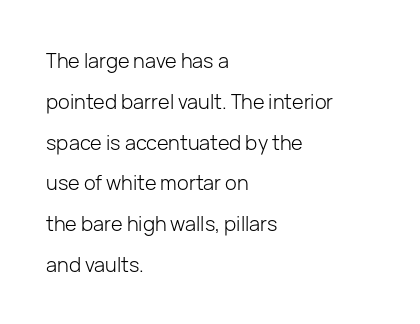
Q: Is the text bold? A: No.
Q: Is the text italic (slanted)? A: No, it is upright.
Q: Is the text underlined? A: No.
Q: How is the paragraph aligned? A: Left-aligned.
Q: Is the spacing between letters normal or unusually wide? A: Normal.
Q: Is the spacing between lines tight, normal or loose? A: Loose.
